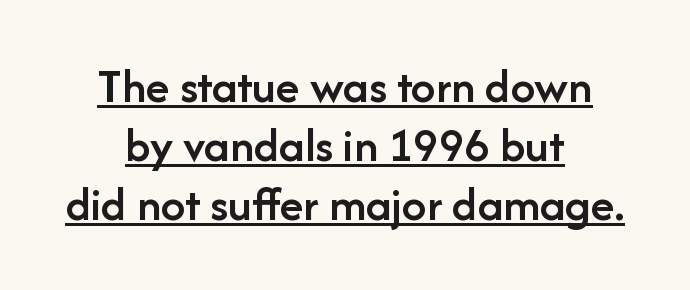
{"serif": "no", "italic": "no", "bold": "semi", "weight": "semibold", "width": "normal", "stroke_contrast": "low", "x_height": "medium", "monospaced": "no", "underline": "yes", "align": "center", "line_spacing_ratio": 1.2, "letter_spacing": "normal", "letter_spacing_em": 0.0, "glyph_px": 49}
